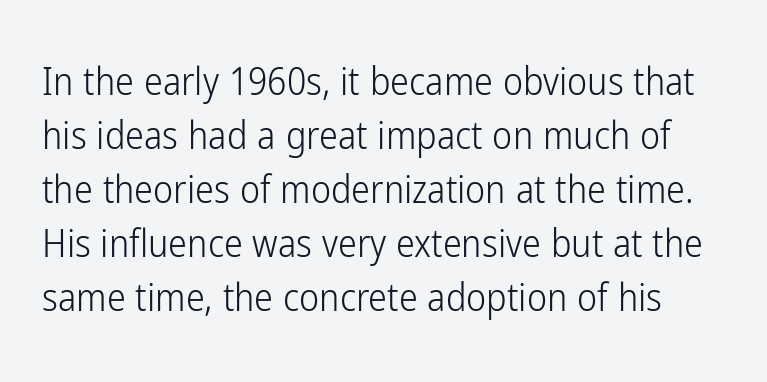
The image shows 38 px light, condensed sans-serif type, upright; set normal line spacing (1.42x), normal letter spacing, not underlined; low stroke contrast and a medium x-height.
